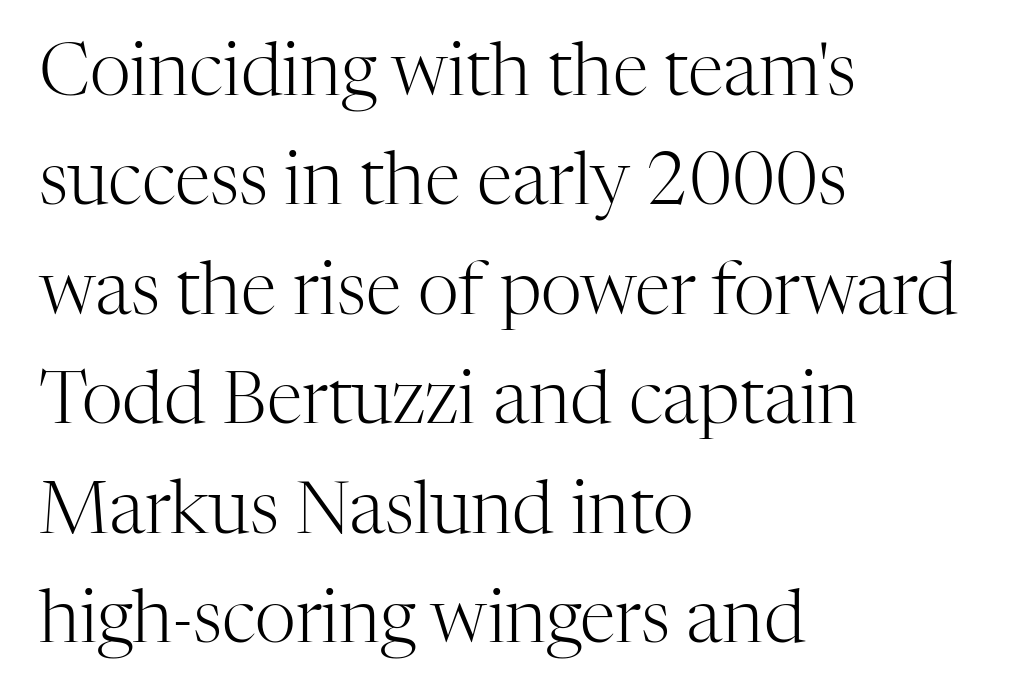
The image shows 72 px light serif type, upright; set left-aligned, normal line spacing (1.52x), normal letter spacing, not underlined; high stroke contrast and a medium x-height.
